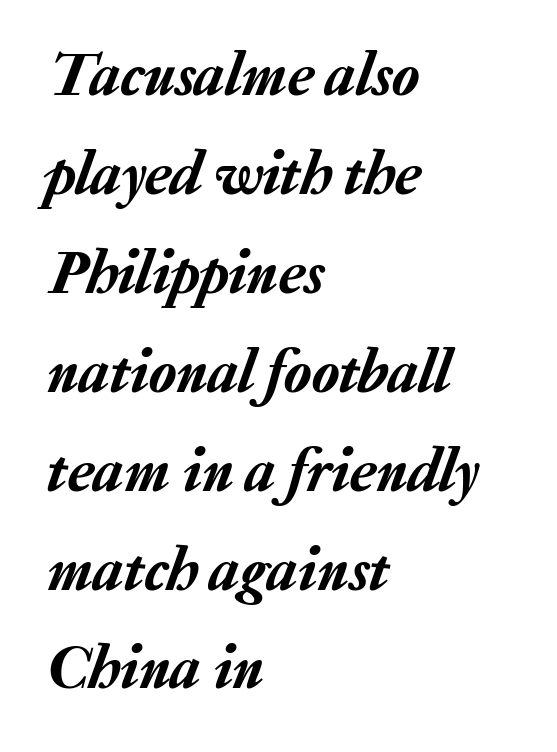
Quick note: italic. Each letter keeps its own natural width here, so spacing adapts to shape. Where is the straight margin? On the left. You could call the tracking neutral — neither tight nor loose. Whoever set this chose a conventional vertical rhythm.
